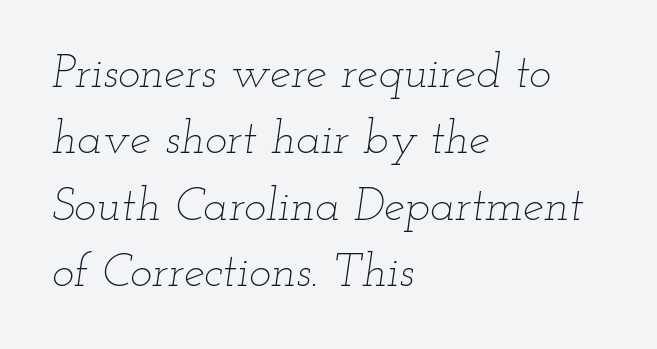
Regarding leading, the lines here are spaced in the standard way. The rag falls on the right side of this text block. The face used here is proportionally spaced, like ordinary book or web type. Characters follow at the spacing the type designer built in. Caption: face not bold, strokes unweighted. The text carries the slant typical of an italic or oblique font.
